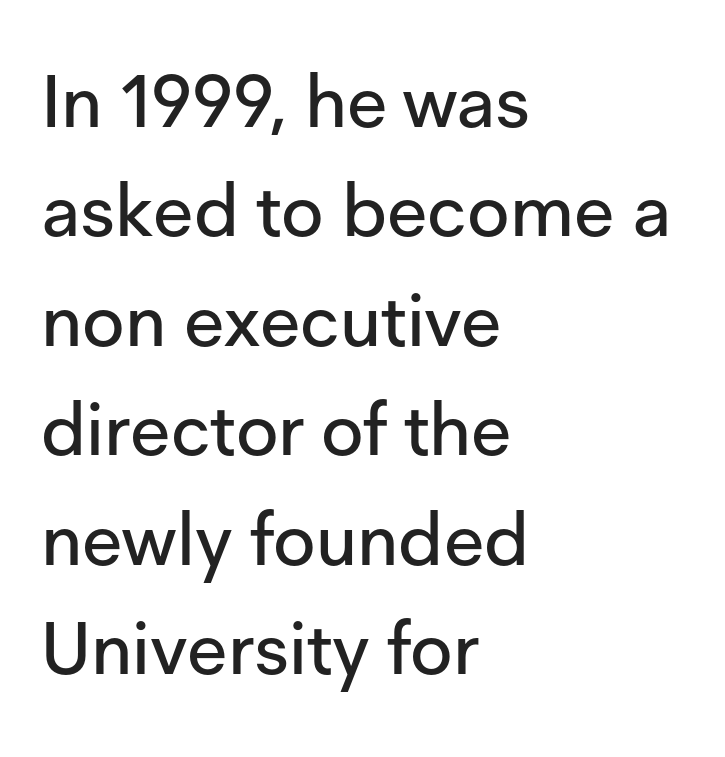
The image shows 73 px sans-serif type, upright; set left-aligned, normal line spacing (1.5x), normal letter spacing, not underlined; low stroke contrast and a medium x-height.
